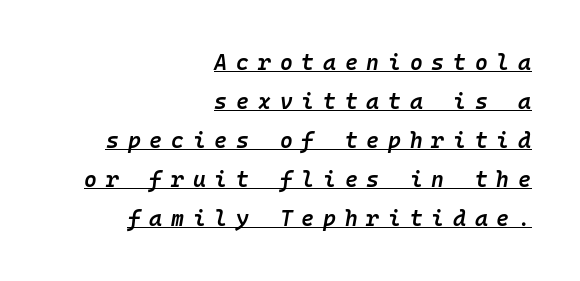
The image shows 22 px text type, italic (leaning right); set right-aligned, line spacing 1.77x, unusually wide letter spacing (+0.4 em), underlined.
